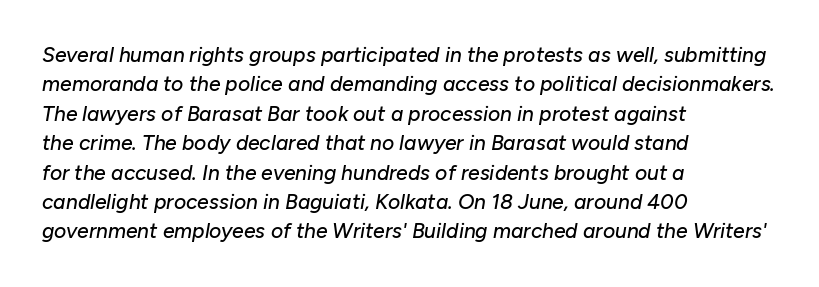
Successive baselines arrive at the customary interval. The font's italic variant was chosen for this text. Where is the straight margin? On the left. Tracking here is standard; glyphs follow each other at the usual distance. Bare-footed words on every line.
